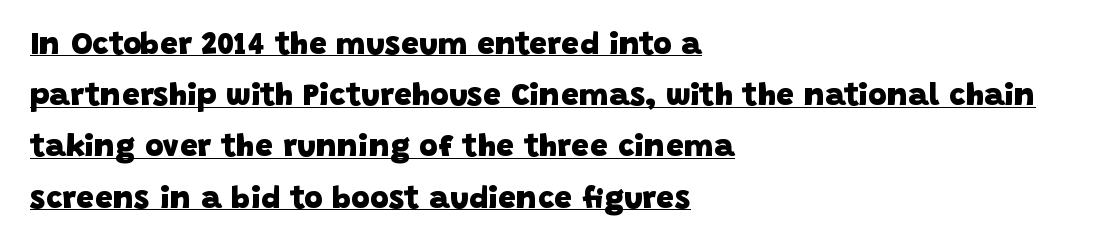
{"serif": "no", "bold": "yes", "weight": "heavy", "width": "normal", "stroke_contrast": "low", "x_height": "large", "monospaced": "no", "underline": "yes", "align": "left", "line_spacing": "normal", "line_spacing_ratio": 1.6, "letter_spacing": "normal", "letter_spacing_em": 0.0, "glyph_px": 32}
